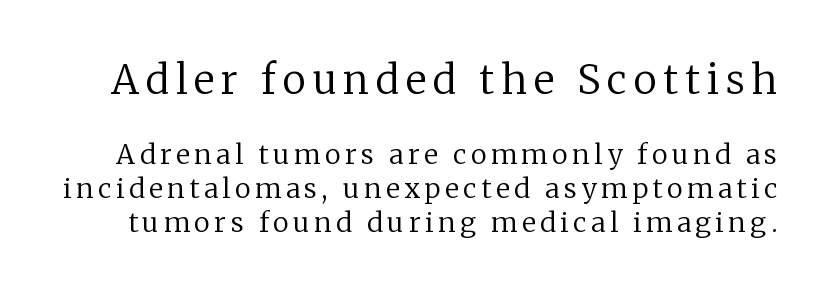
{"serif": "yes", "italic": "no", "bold": "no", "weight": "regular", "width": "normal", "stroke_contrast": "low", "x_height": "medium", "monospaced": "no", "underline": "no", "line_spacing": "normal", "line_spacing_ratio": 1.27, "larger_block": "first", "size_ratio": 1.48, "glyph_px": 40}
